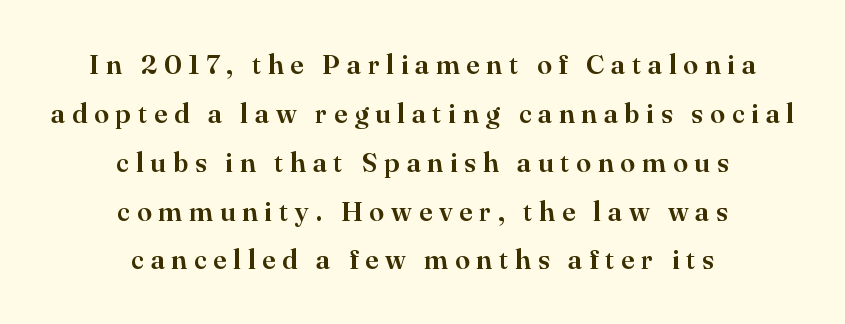
Q: Is the text italic (slanted)? A: No, it is upright.
Q: Is the text underlined? A: No.
Q: How is the paragraph aligned? A: Centered.
Q: Is the spacing between letters normal or unusually wide? A: Unusually wide.
